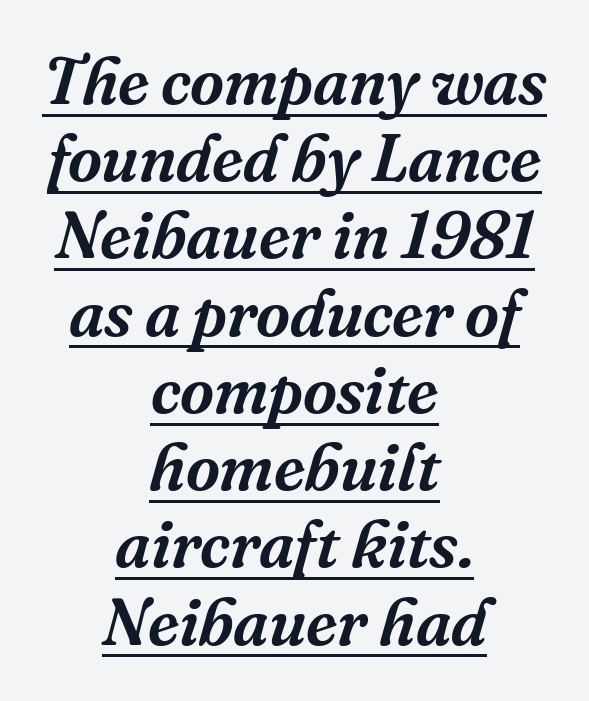
The face used here appears with an underline applied. The face used here has a pronounced slope to its letters. The paragraph shown floats in the horizontal middle. Inter-character spacing is left at the font's built-in metrics.
